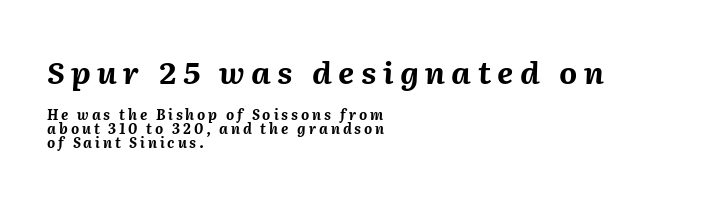
This sample uses an oblique cut, with every glyph tilted off the vertical. The passage is arranged the way most books set body copy — flush left. Descenders are the only things crossing below the line. Quick note: interline space is minimal. The face used here has the dense, thick strokes of a bold. Here the designer chose a conventional face with non-uniform glyph widths.
